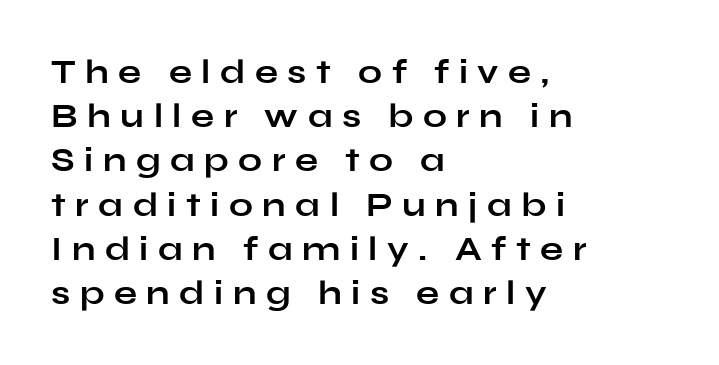
{"serif": "no", "italic": "no", "bold": "yes", "weight": "bold", "width": "wide", "stroke_contrast": "low", "x_height": "medium", "monospaced": "no", "underline": "no", "align": "left", "line_spacing": "normal", "line_spacing_ratio": 1.3, "letter_spacing": "wide", "letter_spacing_em": 0.28, "glyph_px": 34}
